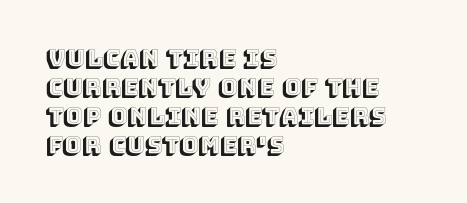
The image shows 23 px text type, upright; set left-aligned, normal line spacing (1.26x), normal letter spacing, not underlined.
